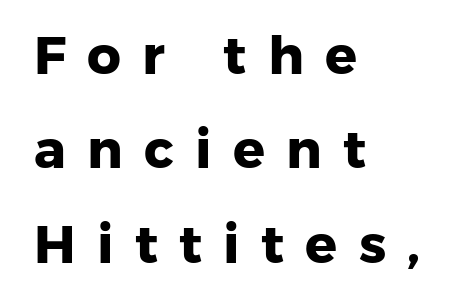
Q: Is the text bold? A: Yes.
Q: Is the typeface a serif or a sans-serif typeface? A: Sans-serif.
Q: Is the text underlined? A: No.
Q: How is the paragraph aligned? A: Left-aligned.
Q: Is the spacing between letters normal or unusually wide? A: Unusually wide.
Q: Width (condensed, normal, or wide)? A: Normal.
Q: Stroke contrast? A: Low.
Q: x-height? A: Medium.
Q: Monospaced? A: No.
